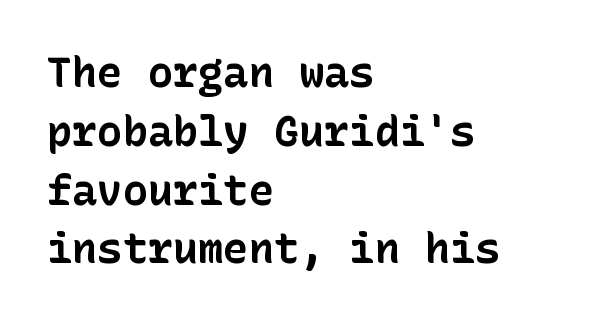
A typesetter would label this face a sans. The rag falls on the right side of this text block. In terms of leading, this rendering sits right in the middle. Weight check: bold — yes, fully. Compared with typical body copy, the letter spacing here is the same.
